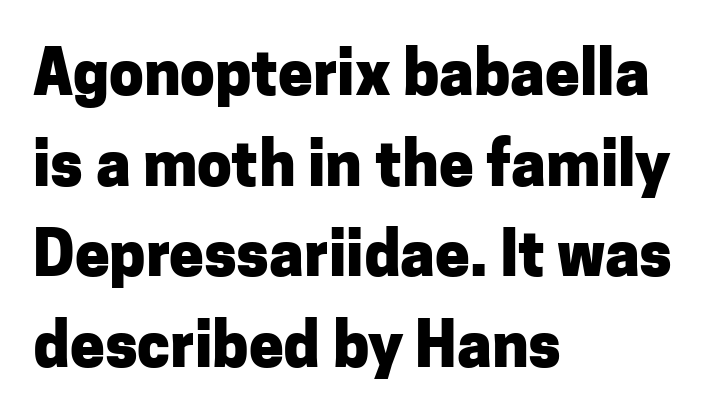
Each row of text sits above clean, open space. Grotesque or geometric, the face here clearly has no serifs. The designer left line spacing at the default. The letterforms sit shoulder to shoulder at normal distance.
